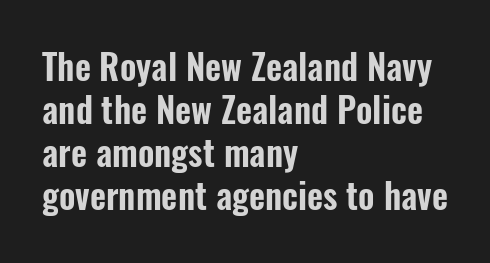
Casual observation: everything's shoved over to the left. The strip under each line holds only bare page. Stroke terminals: plain, sans-serif. Vertical strokes here are truly vertical.
